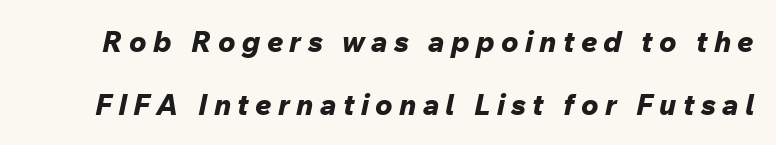
The image shows 29 px bold type, italic (leaning right); set loose line spacing (2.17x), unusually wide letter spacing (+0.22 em), not underlined; low stroke contrast and a medium x-height.
